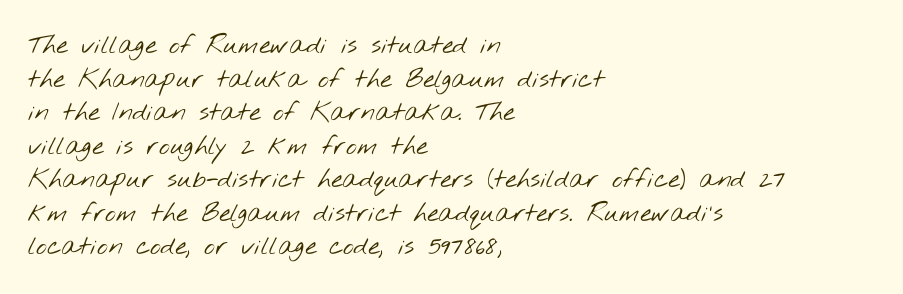
{"bold": "no", "underline": "no", "align": "left", "line_spacing": "normal", "line_spacing_ratio": 1.29, "letter_spacing": "normal", "letter_spacing_em": 0.0, "glyph_px": 26}
